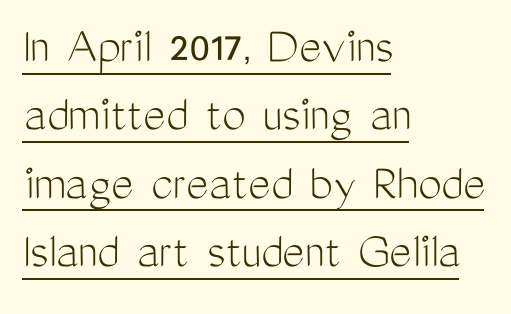
The image shows 53 px light, condensed sans-serif type, upright; set left-aligned, normal line spacing (1.29x), normal letter spacing, underlined; medium stroke contrast and a medium x-height.
